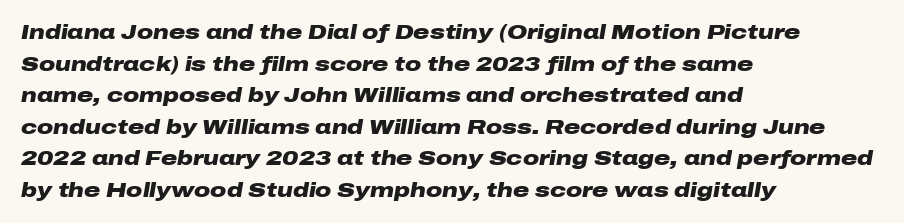
Each word holds together tightly as a unit, with standard inter-letter gaps. Does the weight exceed regular? Yes, all the way to bold. Decoration check: the copy has no underline. Students, observe: this is what conventionally led text looks like.
